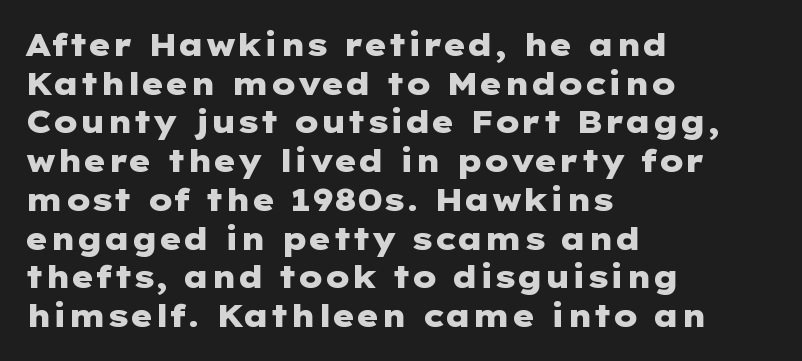
Q: Is the text bold? A: Yes.
Q: Is the text italic (slanted)? A: No, it is upright.
Q: Is the typeface a serif or a sans-serif typeface? A: Sans-serif.
Q: Is the text underlined? A: No.
Q: How is the paragraph aligned? A: Left-aligned.
Q: Is the spacing between letters normal or unusually wide? A: Normal.
Q: Is the spacing between lines tight, normal or loose? A: Normal.
Q: Width (condensed, normal, or wide)? A: Wide.
Q: Stroke contrast? A: Low.
Q: x-height? A: Medium.
